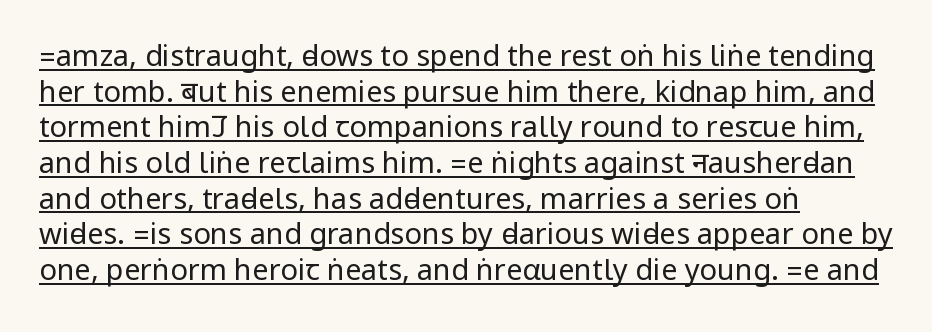
The type is set solid horizontally, with unmodified tracking. When letters stand straight like this, we call the style roman or upright. Glance below the letters and you will spot a drawn line. This is sans-serif lettering, the kind often seen on screens and signage.
